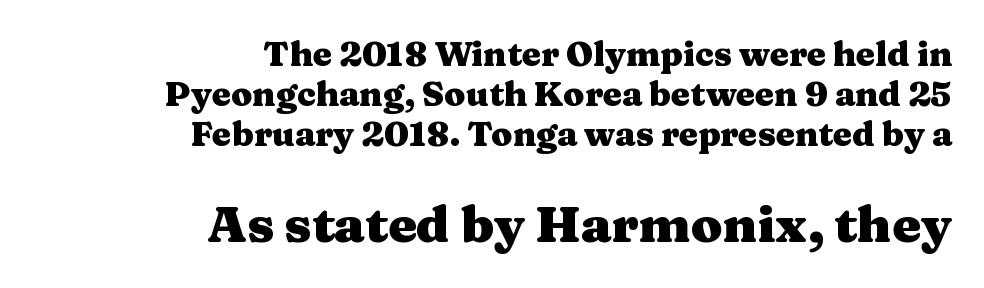
Q: Is the text bold? A: Yes.
Q: Is the text italic (slanted)? A: No, it is upright.
Q: Is the typeface a serif or a sans-serif typeface? A: Serif.
Q: Is the text underlined? A: No.
Q: How is the paragraph aligned? A: Right-aligned.
Q: Is the spacing between letters normal or unusually wide? A: Normal.
Q: Which block of text is set in a larger size, the first (top) or the second (bottom)? A: The second (bottom) one.
Q: Width (condensed, normal, or wide)? A: Wide.
Q: Stroke contrast? A: Medium.
Q: x-height? A: Medium.
Q: Monospaced? A: No.
